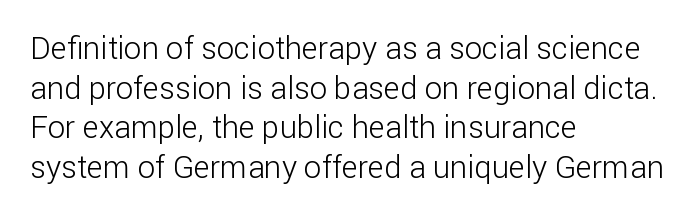
Q: Is the text bold? A: No.
Q: Is the text italic (slanted)? A: No, it is upright.
Q: Is the typeface a serif or a sans-serif typeface? A: Sans-serif.
Q: Is the text underlined? A: No.
Q: How is the paragraph aligned? A: Left-aligned.
Q: Is the spacing between letters normal or unusually wide? A: Normal.
Q: Is the spacing between lines tight, normal or loose? A: Normal.
Q: Width (condensed, normal, or wide)? A: Normal.
Q: Stroke contrast? A: Low.
Q: x-height? A: Medium.
Q: Monospaced? A: No.
